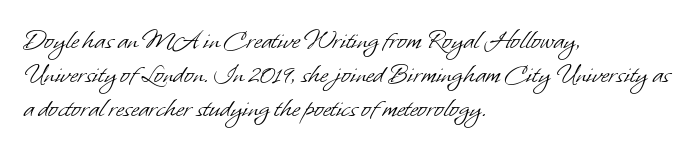
Each stroke keeps to a modest, everyday thickness or less. Proportional: the letters do not fall into vertical columns. The passage shown is typeset with a sans-serif family. Short note: letters normally spaced. In CSS terms this would be text-align: left. Check the space under the baseline: it is left empty.
